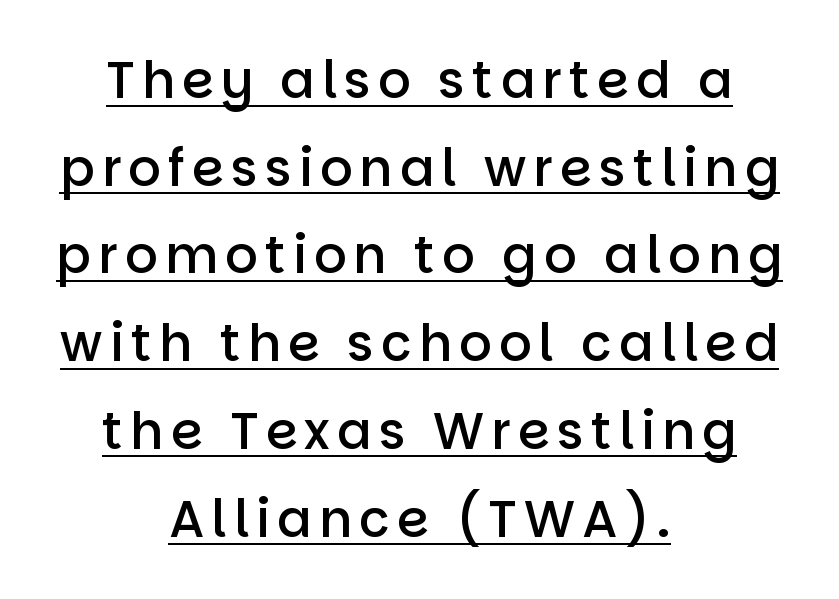
{"serif": "no", "italic": "no", "bold": "semi", "weight": "semibold", "width": "normal", "stroke_contrast": "low", "x_height": "large", "monospaced": "no", "underline": "yes", "align": "center", "line_spacing_ratio": 1.72, "glyph_px": 51}
